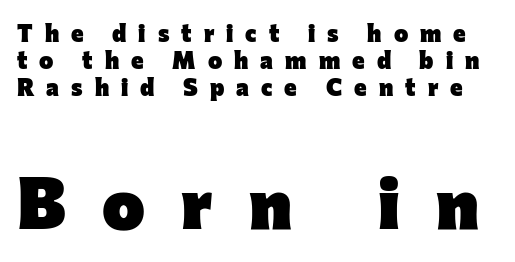
The image shows 72 px heavy sans-serif type, upright; set tight line spacing (1.12x), unusually wide letter spacing (+0.5 em), not underlined; the second (bottom) block is 3.0x larger; low stroke contrast and a medium x-height.
